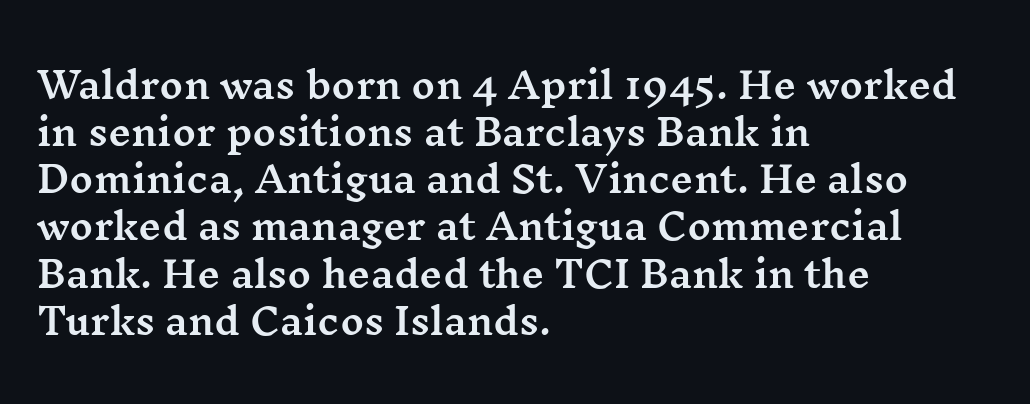
{"serif": "yes", "italic": "no", "width": "wide", "stroke_contrast": "medium", "x_height": "medium", "monospaced": "no", "underline": "no", "align": "left", "line_spacing": "normal", "line_spacing_ratio": 1.31, "letter_spacing": "normal", "letter_spacing_em": 0.0, "glyph_px": 36}
